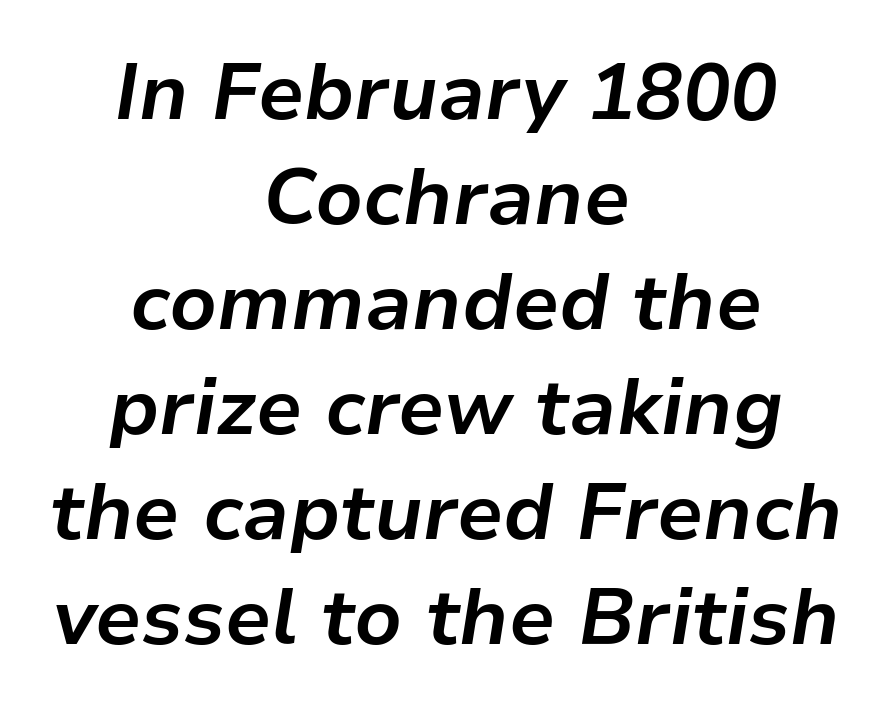
Descenders are the only things crossing below the line. Think of a printed novel: that variable character pitch is what you see here. Leftover space on each line is divided equally before and after the words. Observe the lean: these are italic letterforms.
